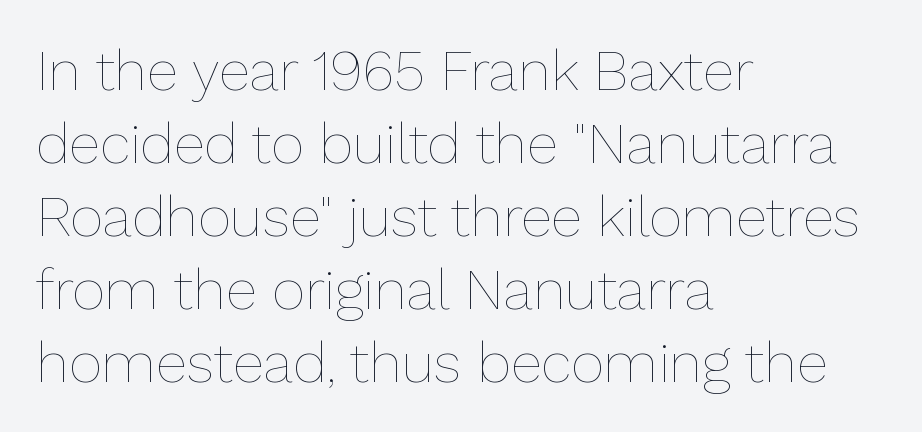
Q: Is the text bold? A: No.
Q: Is the text italic (slanted)? A: No, it is upright.
Q: Is the text underlined? A: No.
Q: How is the paragraph aligned? A: Left-aligned.
Q: Is the spacing between letters normal or unusually wide? A: Normal.
Q: Is the spacing between lines tight, normal or loose? A: Normal.
Q: Width (condensed, normal, or wide)? A: Normal.
Q: Stroke contrast? A: Low.
Q: x-height? A: Medium.
Q: Monospaced? A: No.
